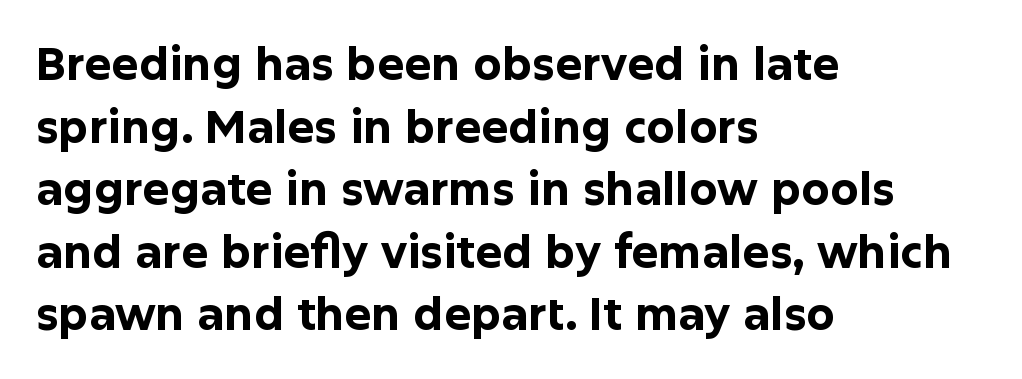
This block has exactly the height ordinary leading produces. Typesetter's note: full bold, strokes at maximum text heaviness. The paragraph has a hard left edge and a soft right edge. Every character sits straight up, as roman type does. Serif or sans? Sans — the stroke terminals are bare.
